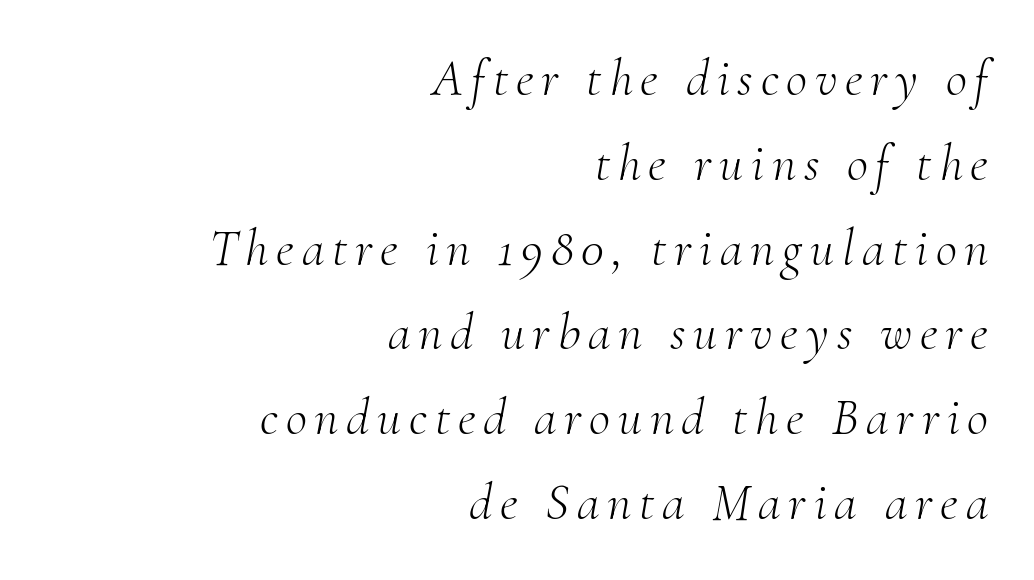
Q: Is the text bold? A: No.
Q: Is the text italic (slanted)? A: Yes, it leans right by about 10 degrees.
Q: Is the typeface a serif or a sans-serif typeface? A: Serif.
Q: Is the text underlined? A: No.
Q: How is the paragraph aligned? A: Right-aligned.
Q: Is the spacing between lines tight, normal or loose? A: Normal.
Q: Width (condensed, normal, or wide)? A: Normal.
Q: Stroke contrast? A: Medium.
Q: x-height? A: Small.
Q: Monospaced? A: No.
